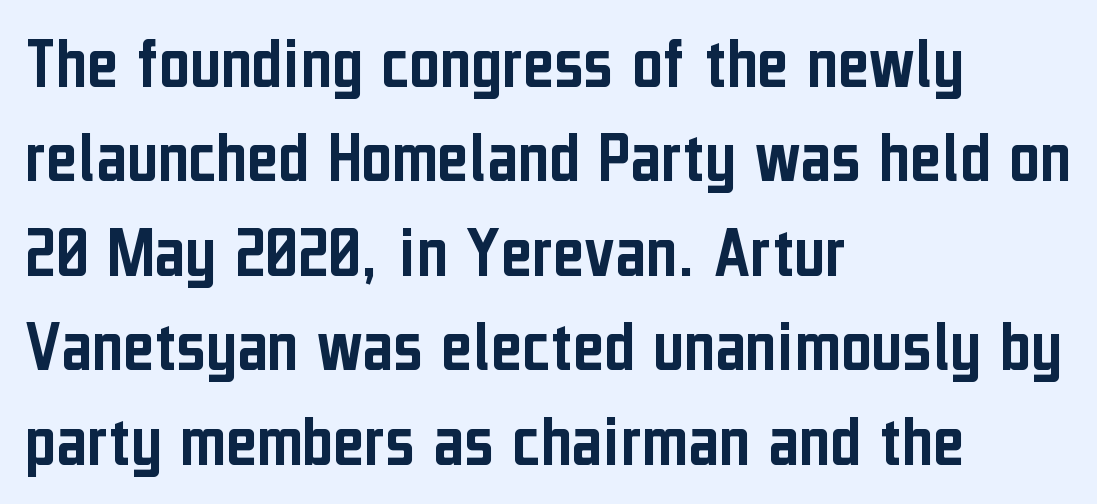
Where is the straight margin? On the left. Do the characters align in a grid? No, the font is proportional. The font's upright variant was chosen for this text. This sample keeps an unexceptional amount of space between lines.
